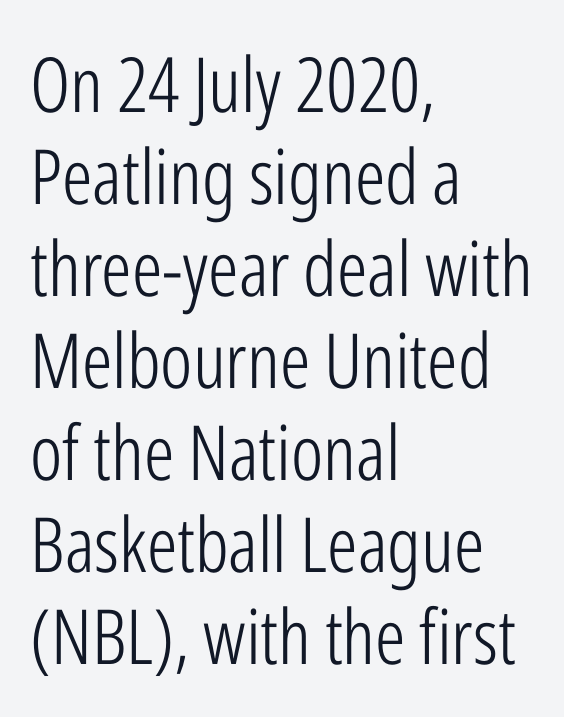
{"serif": "no", "italic": "no", "bold": "no", "weight": "light", "width": "condensed", "stroke_contrast": "low", "x_height": "medium", "monospaced": "no", "underline": "no", "align": "left", "line_spacing_ratio": 1.21, "letter_spacing": "normal", "letter_spacing_em": 0.0, "glyph_px": 76}
